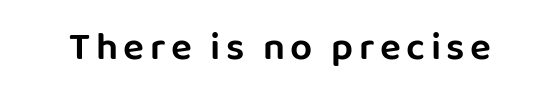
{"serif": "no", "italic": "no", "width": "normal", "stroke_contrast": "low", "x_height": "large", "monospaced": "no", "underline": "no", "glyph_px": 39}
